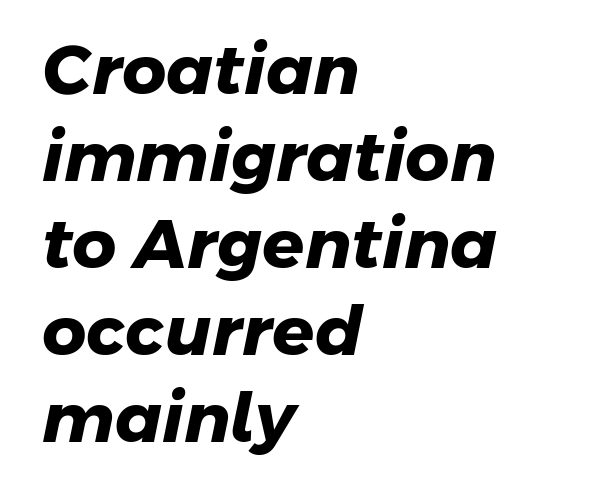
Baseline-to-baseline distance is the conventional proportion of letter height. You could not count columns in this text — the font is proportionally spaced. Observe the absence of serifs on each vertical stroke in this sample. There is no visible air inserted between adjacent glyphs. Students, this is bold: see how much ink each stroke carries.
